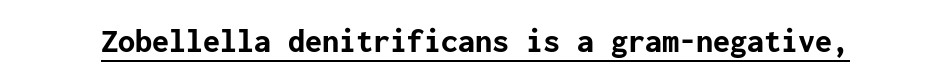
The sample has been set heavy, in full bold. A typesetter would mark this as roman, not italic. Glance below the letters and you will spot a drawn line. These lines keep a tight, regular rhythm from letter to letter. Is this a sans? Yes — the strokes have no serifs.
